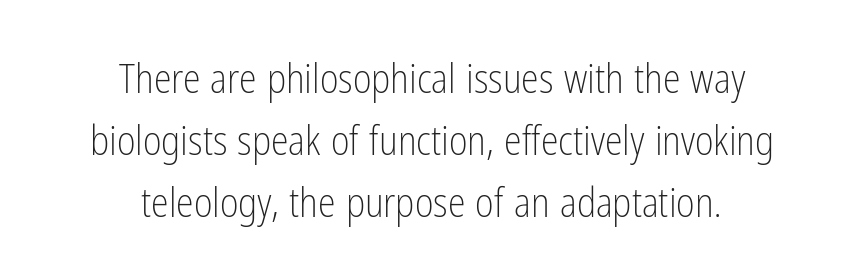
The image shows 40 px light, condensed sans-serif type, upright; set centered, normal line spacing (1.55x), normal letter spacing, not underlined; low stroke contrast and a medium x-height.
